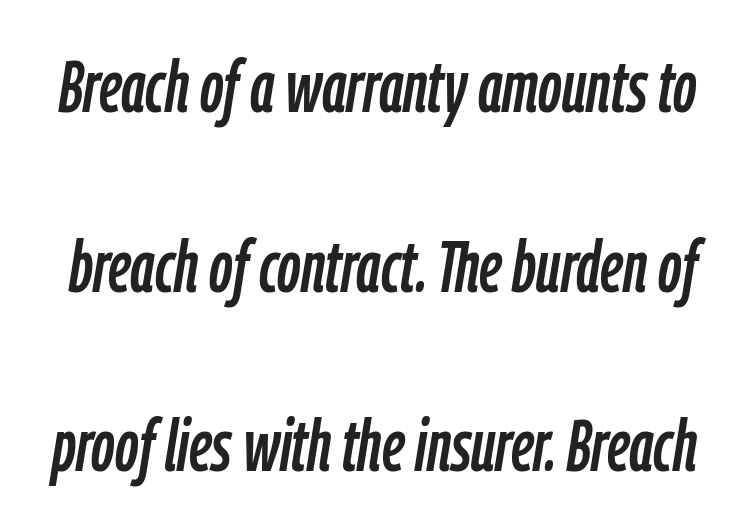
The image shows 73 px condensed type, italic (leaning right); set loose line spacing (2.46x), normal letter spacing, not underlined; low stroke contrast and a medium x-height.
